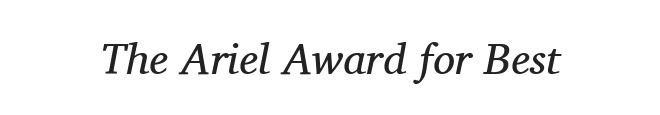
Q: Is the text bold? A: No.
Q: Is the text italic (slanted)? A: Yes, it leans right by about 11 degrees.
Q: Is the typeface a serif or a sans-serif typeface? A: Serif.
Q: Is the text underlined? A: No.
Q: How is the paragraph aligned? A: Centered.
Q: Is the spacing between letters normal or unusually wide? A: Normal.
Q: Width (condensed, normal, or wide)? A: Normal.
Q: Stroke contrast? A: Medium.
Q: x-height? A: Medium.
Q: Monospaced? A: No.
